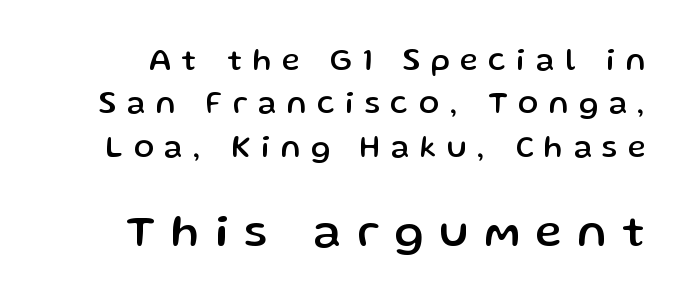
Ordinary non-slanted type is in use. This is sans-serif lettering, the kind often seen on screens and signage. Leading matches the norm, producing a regular column. Do the characters align in a grid? No, the font is proportional. Top chunk: small. Bottom chunk: large.
